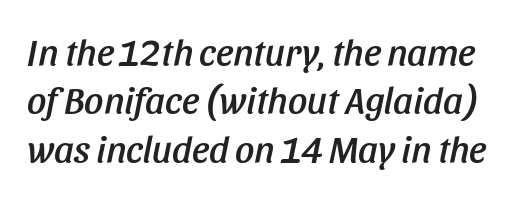
Q: Is the text italic (slanted)? A: Yes, it leans right by about 11 degrees.
Q: Is the text underlined? A: No.
Q: Is the spacing between letters normal or unusually wide? A: Normal.
Q: Is the spacing between lines tight, normal or loose? A: Normal.
Q: Width (condensed, normal, or wide)? A: Condensed.
Q: Stroke contrast? A: Low.
Q: x-height? A: Large.
Q: Monospaced? A: No.
